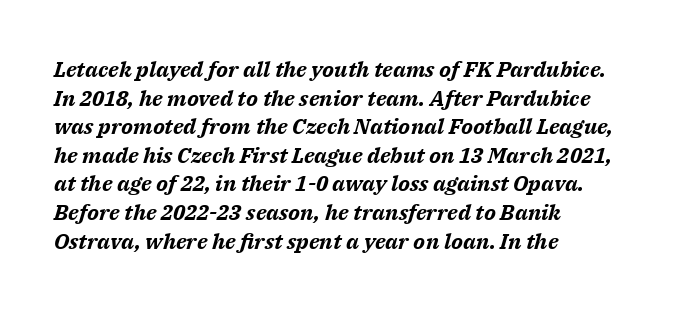
{"italic": "yes", "lean": "right", "slant_degrees": 14, "bold": "yes", "underline": "no", "align": "left", "line_spacing": "normal", "line_spacing_ratio": 1.3, "letter_spacing": "normal", "letter_spacing_em": 0.0, "glyph_px": 22}
